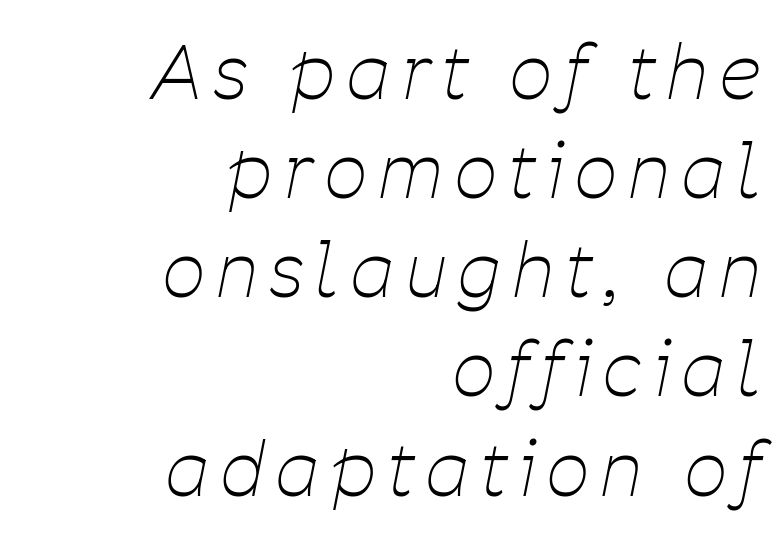
The image shows 74 px thin, condensed type, italic (leaning right); set right-aligned, normal line spacing (1.34x), not underlined; low stroke contrast and a medium x-height.
